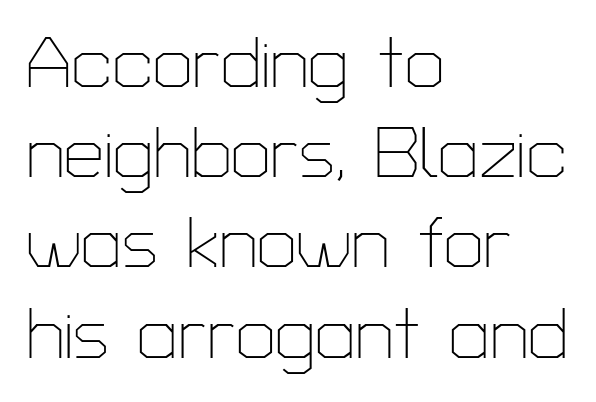
Q: Is the text bold? A: No.
Q: Is the text italic (slanted)? A: No, it is upright.
Q: Is the typeface a serif or a sans-serif typeface? A: Sans-serif.
Q: Is the text underlined? A: No.
Q: How is the paragraph aligned? A: Left-aligned.
Q: Is the spacing between letters normal or unusually wide? A: Normal.
Q: Is the spacing between lines tight, normal or loose? A: Normal.
Q: Width (condensed, normal, or wide)? A: Normal.
Q: Stroke contrast? A: Low.
Q: x-height? A: Medium.
Q: Monospaced? A: No.
